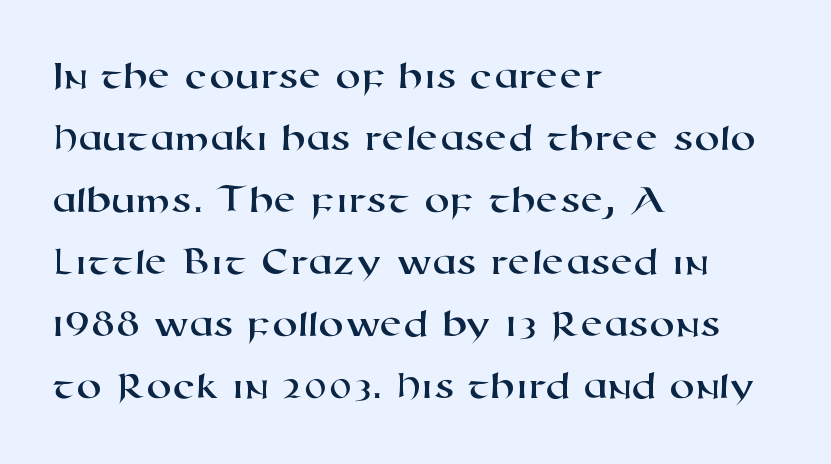
Spacing verdict: proportional, widths tailored to each character. Line starts are locked; line ends wander. Each new line begins a customary step beneath the previous one. Short note: letters normally spaced. The strip under each line holds only bare page. The rendering shows plain stroke endings on the letterforms — a sans-serif design.
